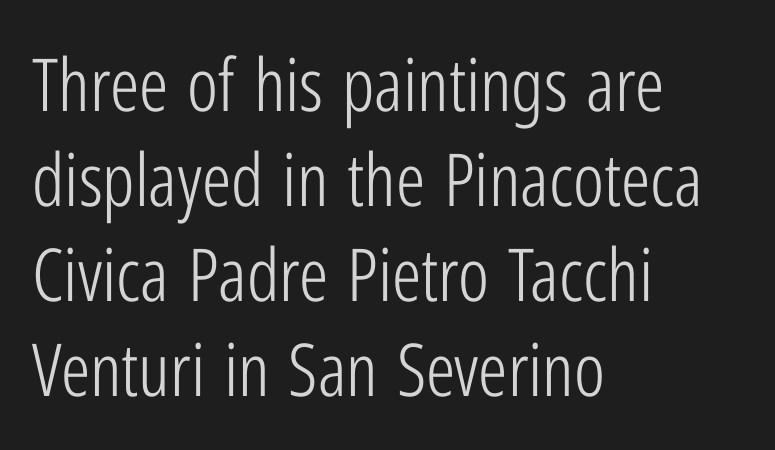
{"serif": "no", "italic": "no", "bold": "no", "weight": "light", "width": "condensed", "stroke_contrast": "low", "x_height": "medium", "monospaced": "no", "underline": "no", "align": "left", "line_spacing": "normal", "line_spacing_ratio": 1.3, "letter_spacing": "normal", "letter_spacing_em": 0.0, "glyph_px": 73}
